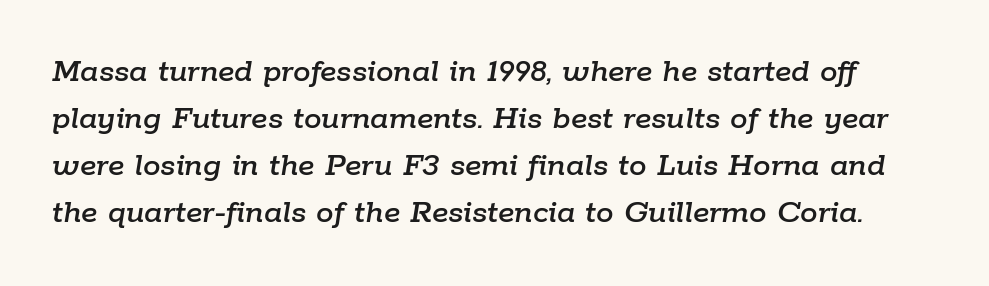
The image shows 35 px text type, italic (leaning right); set normal line spacing (1.34x), normal letter spacing, not underlined; low stroke contrast and a medium x-height.
